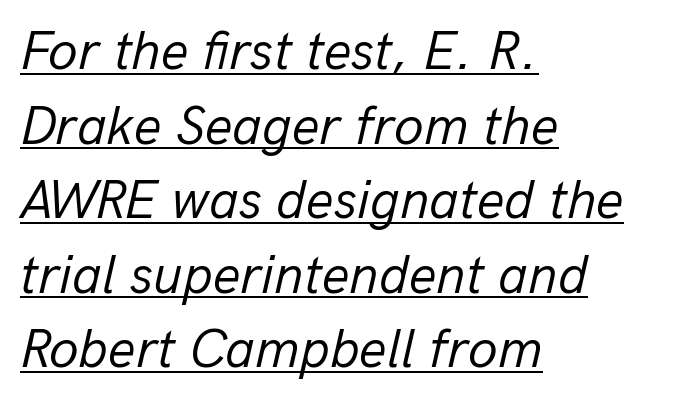
The image shows 54 px regular-weight type, italic (leaning right); set left-aligned, normal line spacing (1.38x), normal letter spacing, underlined; low stroke contrast and a medium x-height.
